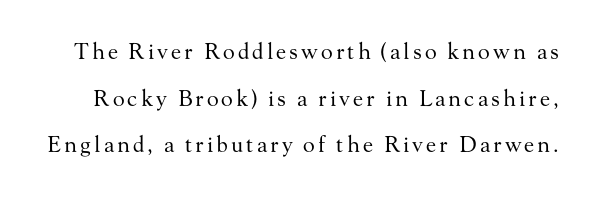
Interline gaps are noticeably wide in this sample. Anything drawn beneath the words? Only blank space. The typeface has the unassuming heft of standard copy or less. The letters stand upright; this is a roman face.
